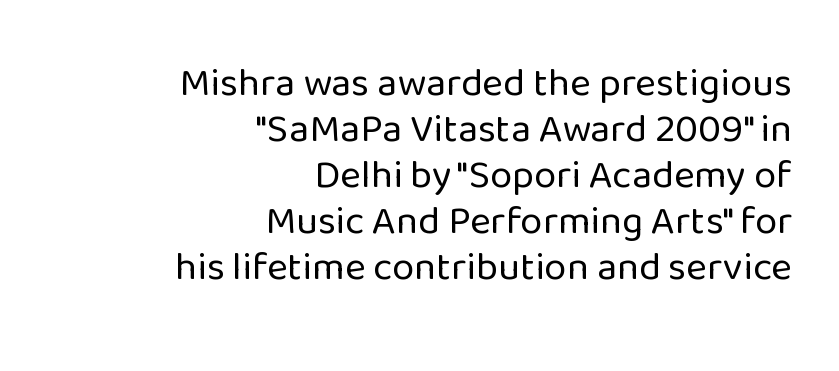
{"serif": "no", "italic": "no", "bold": "no", "weight": "regular", "width": "normal", "stroke_contrast": "low", "x_height": "medium", "monospaced": "no", "underline": "no", "align": "right", "line_spacing": "tight", "line_spacing_ratio": 1.15, "letter_spacing": "normal", "letter_spacing_em": 0.0, "glyph_px": 40}
